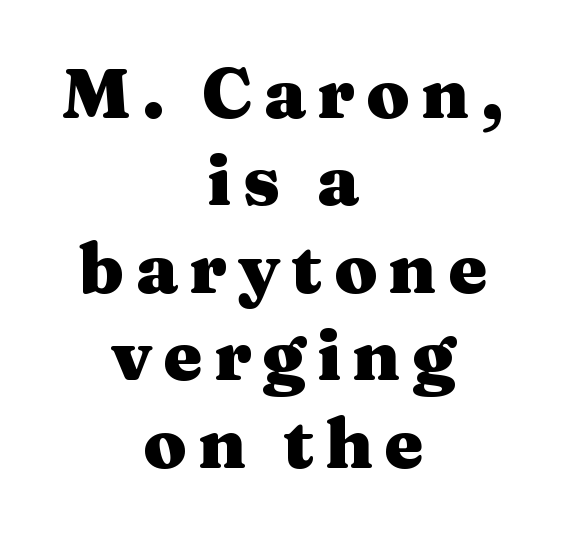
Honestly, there is no underline to notice here at all. Stroke thickness is high; the sample reads as a true bold. Horizontal bands of white between lines are of average thickness. Nope, not italic — everything's standing straight. The rendering shows small feet on the letterforms — a serif design. Horizontal alignment here is central, giving a formal, balanced look.
